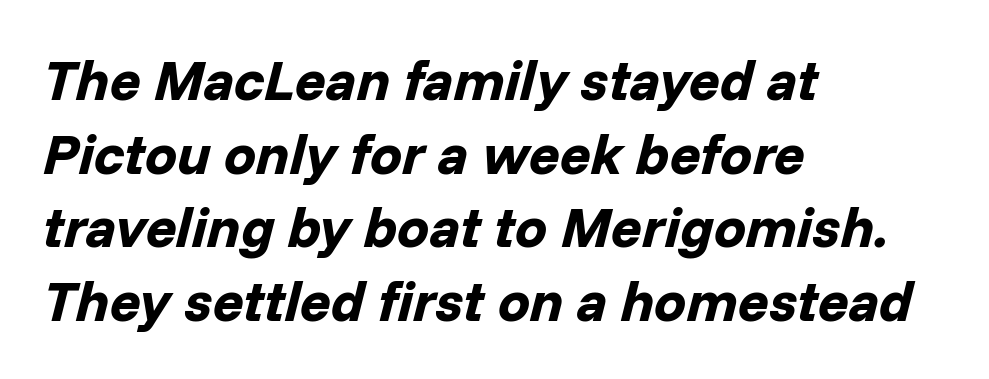
Q: Is the text bold? A: Yes.
Q: Is the text italic (slanted)? A: Yes, it leans right by about 14 degrees.
Q: Is the text underlined? A: No.
Q: How is the paragraph aligned? A: Left-aligned.
Q: Is the spacing between letters normal or unusually wide? A: Normal.
Q: Is the spacing between lines tight, normal or loose? A: Normal.
Q: Width (condensed, normal, or wide)? A: Normal.
Q: Stroke contrast? A: Low.
Q: x-height? A: Medium.
Q: Monospaced? A: No.
